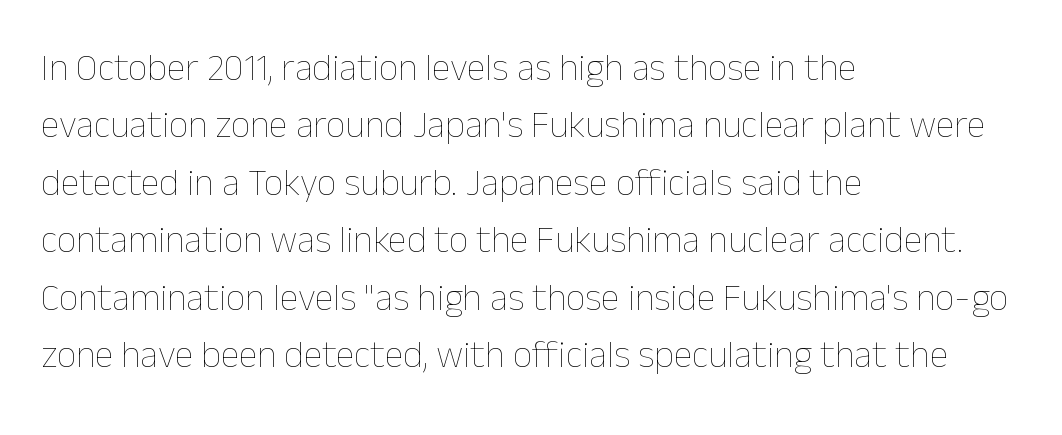
Q: Is the text bold? A: No.
Q: Is the text italic (slanted)? A: No, it is upright.
Q: Is the text underlined? A: No.
Q: How is the paragraph aligned? A: Left-aligned.
Q: Is the spacing between letters normal or unusually wide? A: Normal.
Q: Is the spacing between lines tight, normal or loose? A: Normal.
Q: Width (condensed, normal, or wide)? A: Normal.
Q: Stroke contrast? A: Low.
Q: x-height? A: Medium.
Q: Monospaced? A: No.
